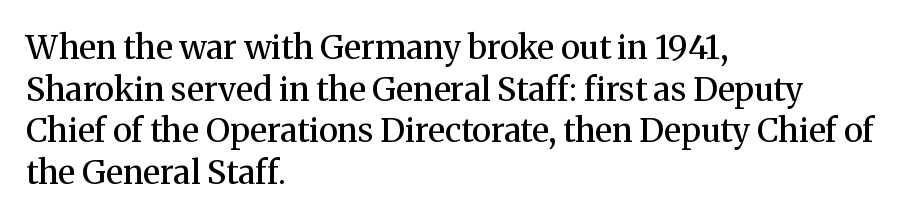
Q: Is the text bold? A: Semi-bold.
Q: Is the text italic (slanted)? A: No, it is upright.
Q: Is the typeface a serif or a sans-serif typeface? A: Serif.
Q: Is the text underlined? A: No.
Q: How is the paragraph aligned? A: Left-aligned.
Q: Is the spacing between letters normal or unusually wide? A: Normal.
Q: Is the spacing between lines tight, normal or loose? A: Normal.
Q: Width (condensed, normal, or wide)? A: Normal.
Q: Stroke contrast? A: Medium.
Q: x-height? A: Medium.
Q: Monospaced? A: No.
